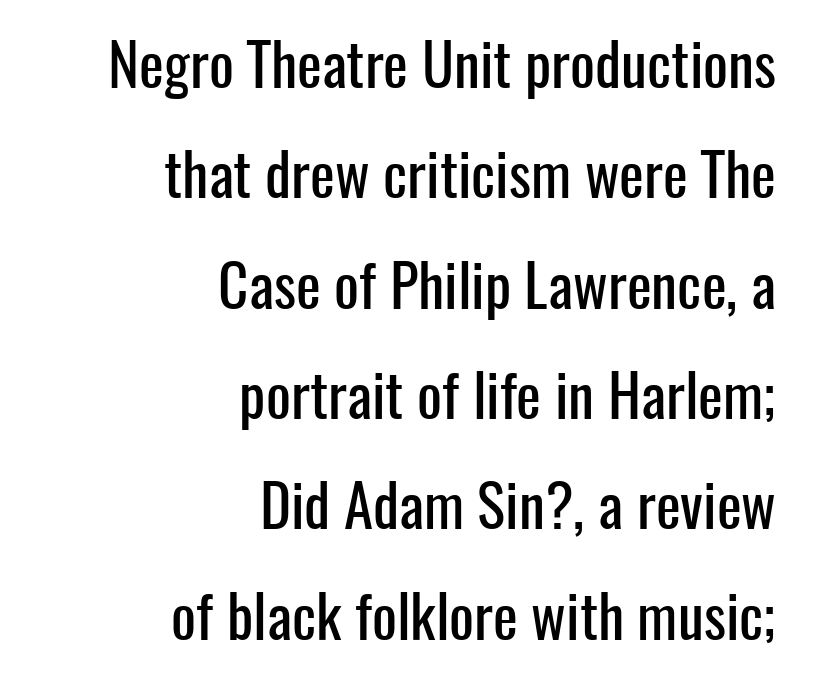
{"serif": "no", "italic": "no", "width": "condensed", "stroke_contrast": "low", "x_height": "medium", "monospaced": "no", "underline": "no", "align": "right", "line_spacing_ratio": 1.87, "letter_spacing": "normal", "letter_spacing_em": 0.0, "glyph_px": 59}
